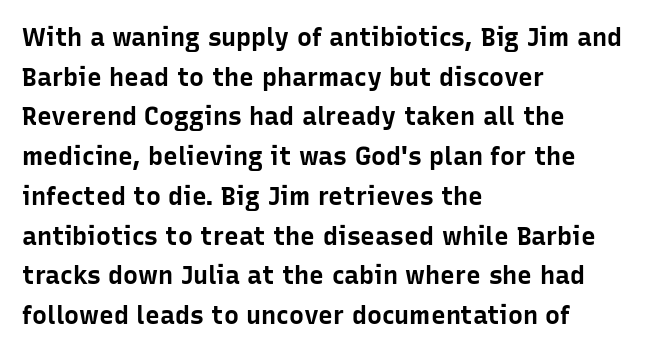
{"italic": "no", "bold": "yes", "underline": "no", "align": "left", "line_spacing": "normal", "line_spacing_ratio": 1.59, "letter_spacing": "normal", "letter_spacing_em": 0.0, "glyph_px": 25}
